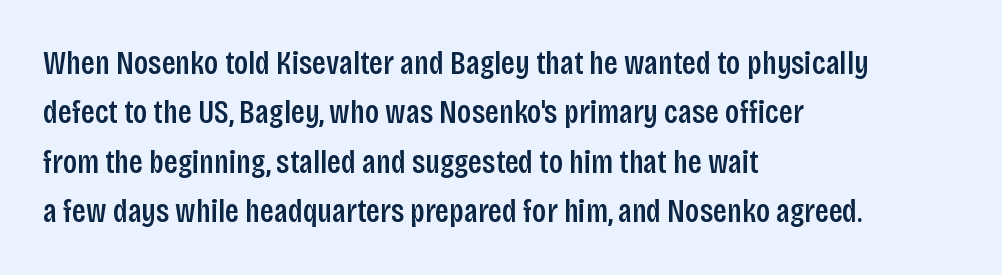
{"serif": "no", "italic": "no", "bold": "semi", "weight": "semibold", "width": "condensed", "stroke_contrast": "low", "x_height": "large", "monospaced": "no", "underline": "no", "align": "left", "line_spacing": "normal", "line_spacing_ratio": 1.5, "letter_spacing": "normal", "letter_spacing_em": 0.0, "glyph_px": 33}
